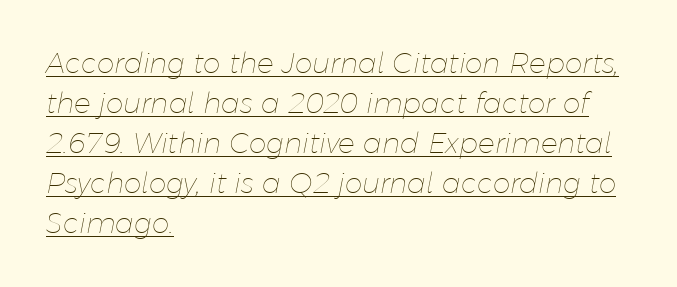
Vertically, the passage feels balanced, rows spaced as you'd expect. Weight: regular or lighter. Slant detected: the letters are inclined. Default kerning and tracking; the words read as compact shapes. This sample carries an underscore along the baseline area.
